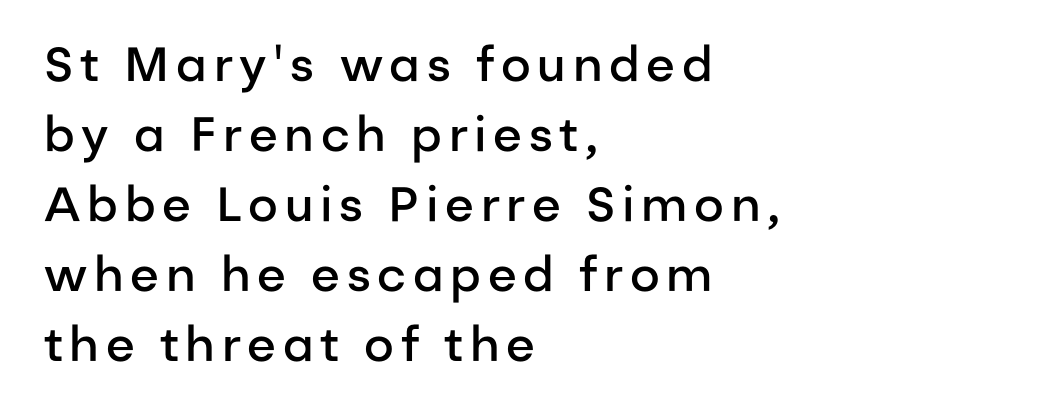
The glyphs have the mass of a demibold cut, below bold. Posture: vertical. A typesetter would call this proportional, since set widths differ per character. If you drew a ruler down the left edge, every line would touch it. A sans-serif font was chosen for this passage. The passage shown stacks its lines at a standard gap.
